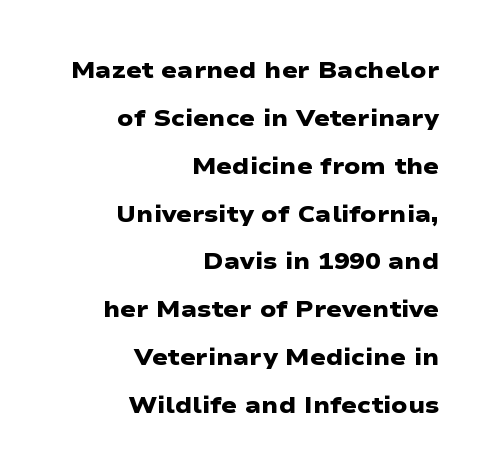
{"bold": "yes", "underline": "no", "align": "right", "line_spacing": "loose", "line_spacing_ratio": 2.08, "letter_spacing": "normal", "letter_spacing_em": 0.0, "glyph_px": 23}
